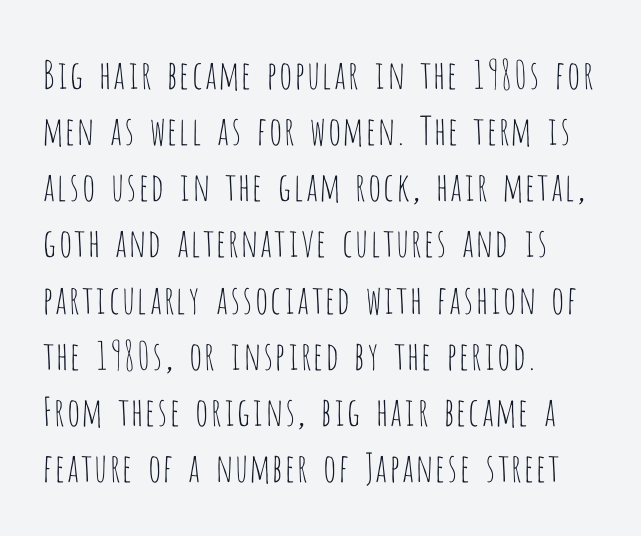
The image shows 39 px thin, condensed sans-serif type, upright; set left-aligned, normal line spacing (1.44x), normal letter spacing, not underlined; low stroke contrast and a large x-height.
